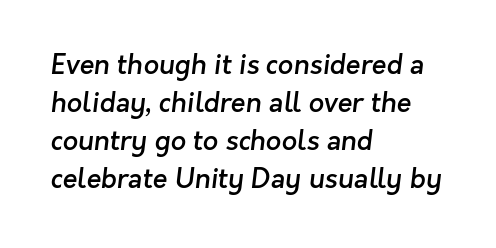
{"bold": "semi", "underline": "no", "align": "left", "line_spacing": "normal", "line_spacing_ratio": 1.41, "letter_spacing": "normal", "letter_spacing_em": 0.0, "glyph_px": 27}
